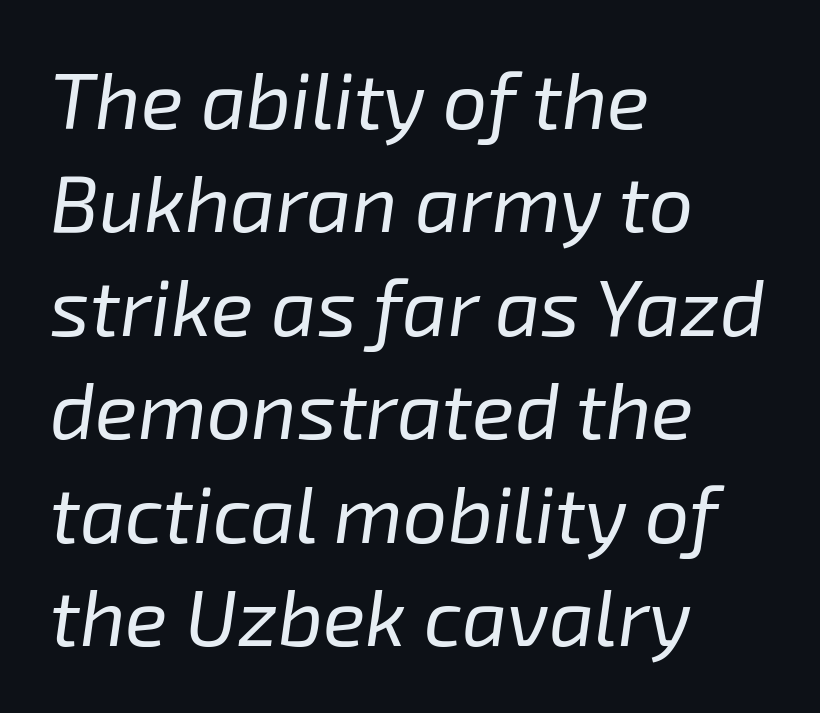
Q: Is the text bold? A: No.
Q: Is the text italic (slanted)? A: Yes, it leans right by about 8 degrees.
Q: Is the text underlined? A: No.
Q: How is the paragraph aligned? A: Left-aligned.
Q: Is the spacing between letters normal or unusually wide? A: Normal.
Q: Is the spacing between lines tight, normal or loose? A: Normal.
Q: Width (condensed, normal, or wide)? A: Normal.
Q: Stroke contrast? A: Low.
Q: x-height? A: Medium.
Q: Monospaced? A: No.
